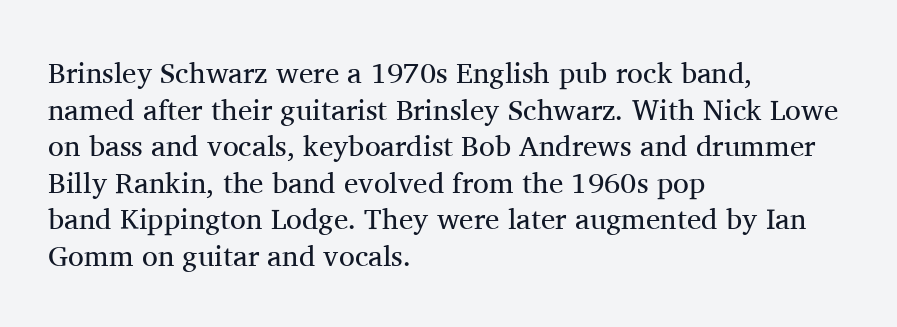
The image shows 29 px regular-weight serif type, upright; set left-aligned, normal line spacing (1.26x), normal letter spacing, not underlined; medium stroke contrast and a medium x-height.
